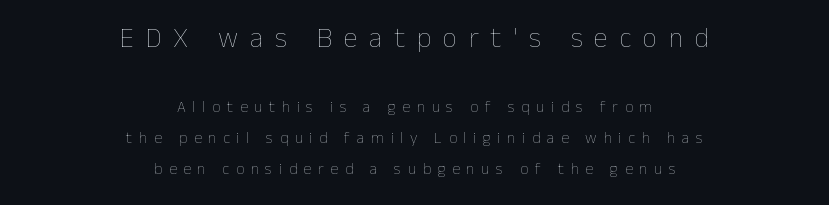
{"italic": "no", "bold": "no", "weight": "thin", "width": "normal", "stroke_contrast": "low", "x_height": "medium", "monospaced": "no", "underline": "no", "align": "center", "line_spacing": "loose", "line_spacing_ratio": 1.94, "letter_spacing": "wide", "letter_spacing_em": 0.42, "larger_block": "first", "size_ratio": 1.75, "glyph_px": 28}
